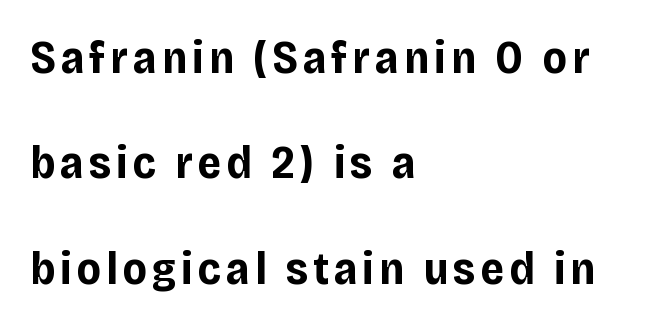
Q: Is the text bold? A: Yes.
Q: Is the text italic (slanted)? A: No, it is upright.
Q: Is the typeface a serif or a sans-serif typeface? A: Sans-serif.
Q: Is the text underlined? A: No.
Q: How is the paragraph aligned? A: Left-aligned.
Q: Is the spacing between lines tight, normal or loose? A: Loose.
Q: Width (condensed, normal, or wide)? A: Normal.
Q: Stroke contrast? A: Low.
Q: x-height? A: Large.
Q: Monospaced? A: No.
